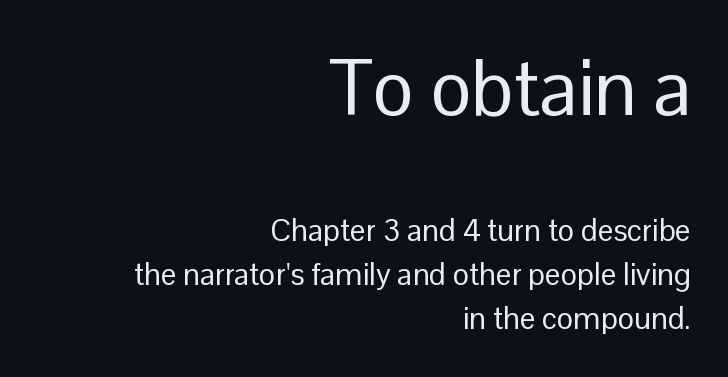
The image shows 78 px regular-weight sans-serif type, upright; set right-aligned, normal line spacing (1.42x), normal letter spacing, not underlined; the first (top) block is 2.52x larger; low stroke contrast and a medium x-height.
